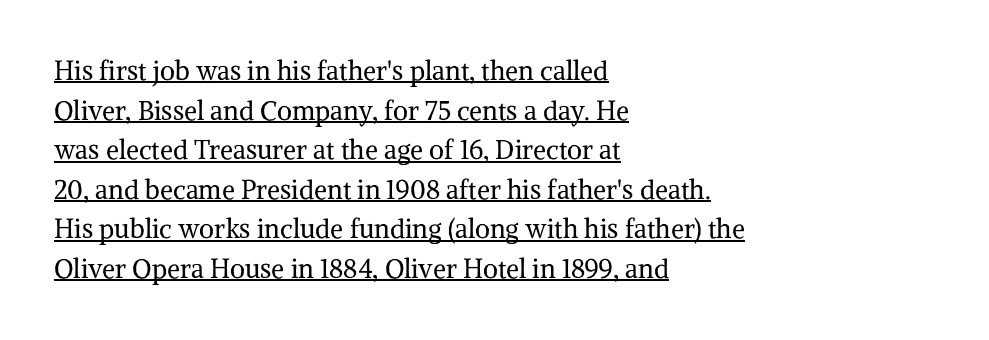
The image shows 26 px text type, upright; set left-aligned, normal line spacing (1.52x), normal letter spacing, underlined.
